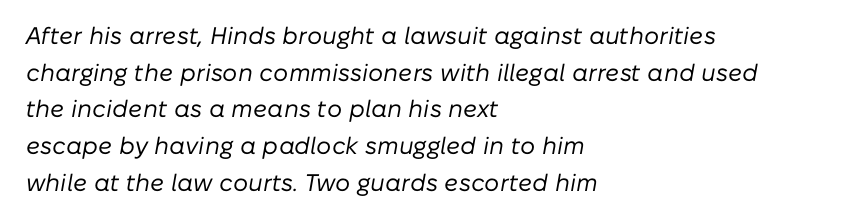
{"italic": "yes", "lean": "right", "slant_degrees": 10, "bold": "no", "underline": "no", "align": "left", "line_spacing": "normal", "line_spacing_ratio": 1.53, "letter_spacing": "normal", "letter_spacing_em": 0.0, "glyph_px": 24}
